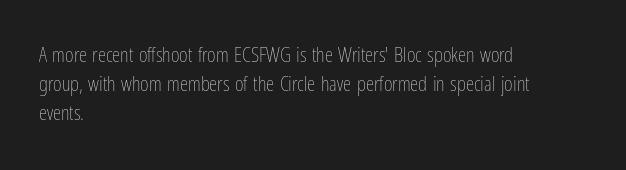
{"italic": "no", "bold": "no", "underline": "no", "align": "left", "line_spacing": "normal", "line_spacing_ratio": 1.39, "letter_spacing": "normal", "letter_spacing_em": 0.0, "glyph_px": 21}
